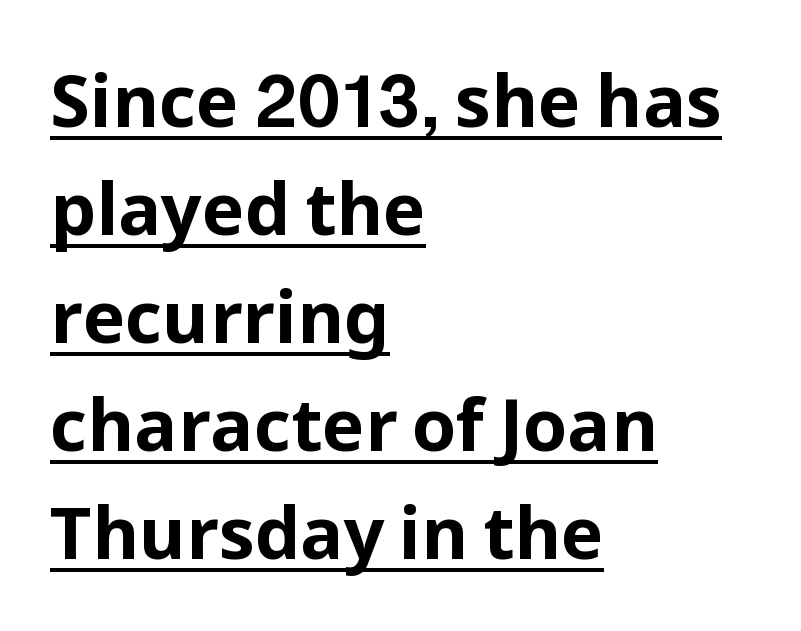
{"serif": "no", "italic": "no", "bold": "yes", "weight": "bold", "width": "normal", "stroke_contrast": "low", "x_height": "medium", "monospaced": "no", "underline": "yes", "align": "left", "line_spacing": "normal", "line_spacing_ratio": 1.5, "letter_spacing": "normal", "letter_spacing_em": 0.0, "glyph_px": 72}
